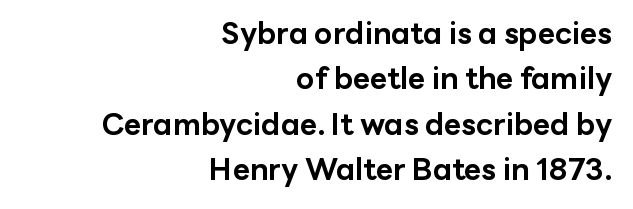
Q: Is the text bold? A: Yes.
Q: Is the text italic (slanted)? A: No, it is upright.
Q: Is the typeface a serif or a sans-serif typeface? A: Sans-serif.
Q: Is the text underlined? A: No.
Q: How is the paragraph aligned? A: Right-aligned.
Q: Is the spacing between letters normal or unusually wide? A: Normal.
Q: Is the spacing between lines tight, normal or loose? A: Normal.
Q: Width (condensed, normal, or wide)? A: Normal.
Q: Stroke contrast? A: Low.
Q: x-height? A: Medium.
Q: Monospaced? A: No.
